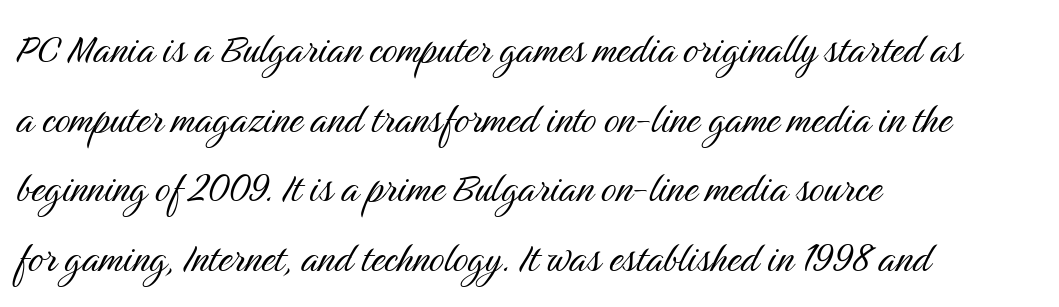
{"serif": "no", "bold": "no", "weight": "light", "width": "condensed", "stroke_contrast": "medium", "x_height": "medium", "monospaced": "no", "underline": "no", "align": "left", "line_spacing": "normal", "line_spacing_ratio": 1.45, "letter_spacing": "normal", "letter_spacing_em": 0.0, "glyph_px": 48}
